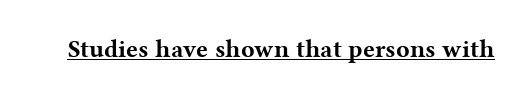
The face used here appears with an underline applied. Nope, not italic — everything's standing straight. This is heavy type, rendered in bold. Nobody touched the tracking dial on this one.
